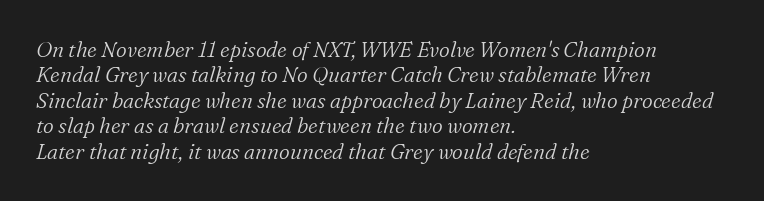
Default kerning and tracking; the words read as compact shapes. Leftover space on each line is placed entirely after the last word. Slanted lettering throughout. A clean baseline with only descenders dipping below it.
